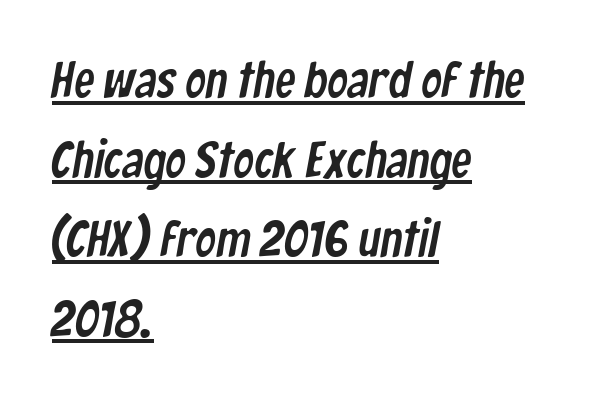
{"serif": "no", "width": "condensed", "stroke_contrast": "low", "x_height": "medium", "monospaced": "no", "underline": "yes", "align": "left", "line_spacing": "normal", "line_spacing_ratio": 1.56, "letter_spacing": "normal", "letter_spacing_em": 0.0, "glyph_px": 51}
